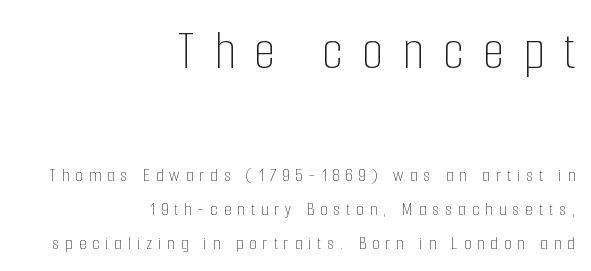
Short and long lines alike share a common ending point at right. The string is rendered with underlining switched off. Spacing verdict: proportional, widths tailored to each character. The earlier block is typeset at a bigger size than the later block. Stroke thickness stays within the range of a standard reading face or lighter.
